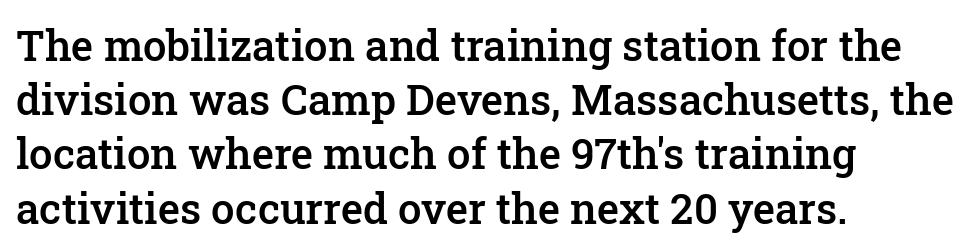
The image shows 42 px semibold serif type, upright; set left-aligned, normal line spacing (1.29x), normal letter spacing, not underlined; low stroke contrast and a medium x-height.
